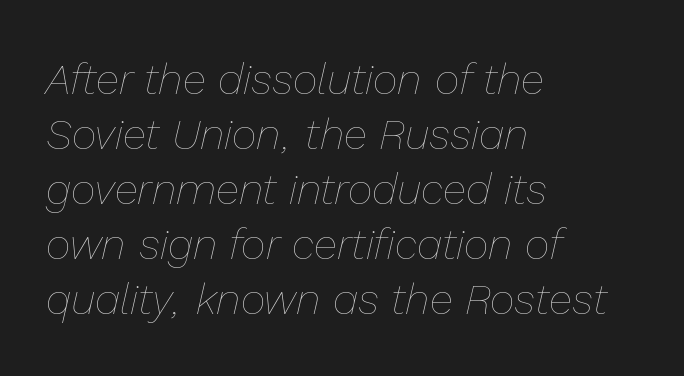
The image shows 43 px thin type, italic (leaning right); set left-aligned, normal line spacing (1.28x), normal letter spacing, not underlined; low stroke contrast and a medium x-height.
